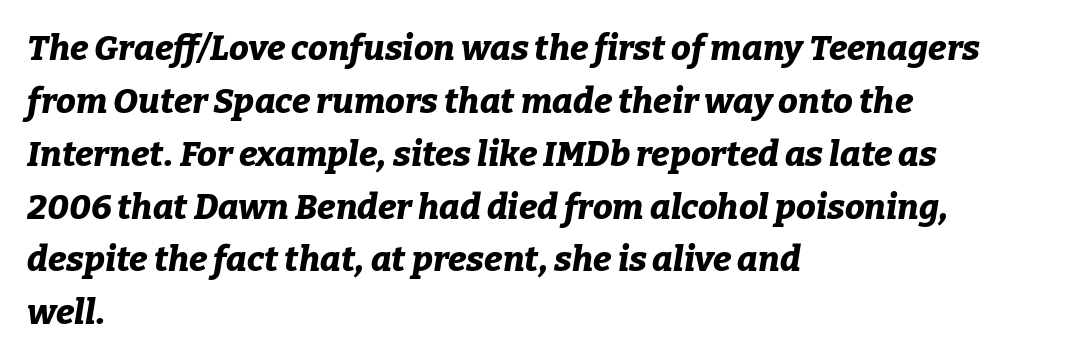
{"italic": "yes", "lean": "right", "slant_degrees": 9, "bold": "yes", "weight": "bold", "width": "normal", "stroke_contrast": "low", "x_height": "medium", "monospaced": "no", "underline": "no", "align": "left", "line_spacing": "normal", "line_spacing_ratio": 1.51, "letter_spacing": "normal", "letter_spacing_em": 0.0, "glyph_px": 35}
